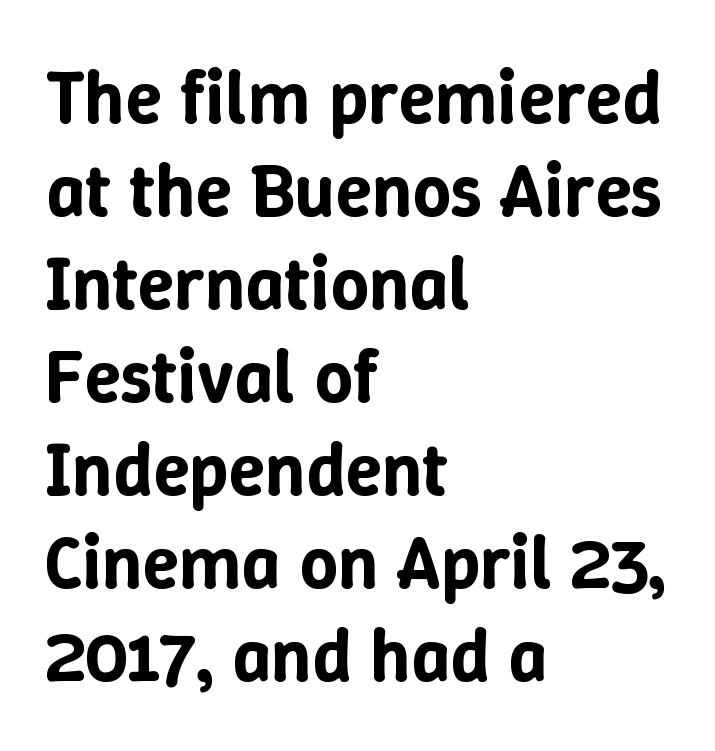
Q: Is the text italic (slanted)? A: No, it is upright.
Q: Is the text underlined? A: No.
Q: How is the paragraph aligned? A: Left-aligned.
Q: Is the spacing between letters normal or unusually wide? A: Normal.
Q: Width (condensed, normal, or wide)? A: Normal.
Q: Stroke contrast? A: Low.
Q: x-height? A: Medium.
Q: Monospaced? A: No.
